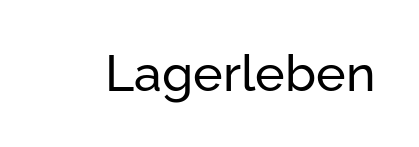
{"serif": "no", "italic": "no", "width": "normal", "stroke_contrast": "low", "x_height": "medium", "monospaced": "no", "underline": "no", "letter_spacing": "normal", "letter_spacing_em": 0.0, "glyph_px": 50}
